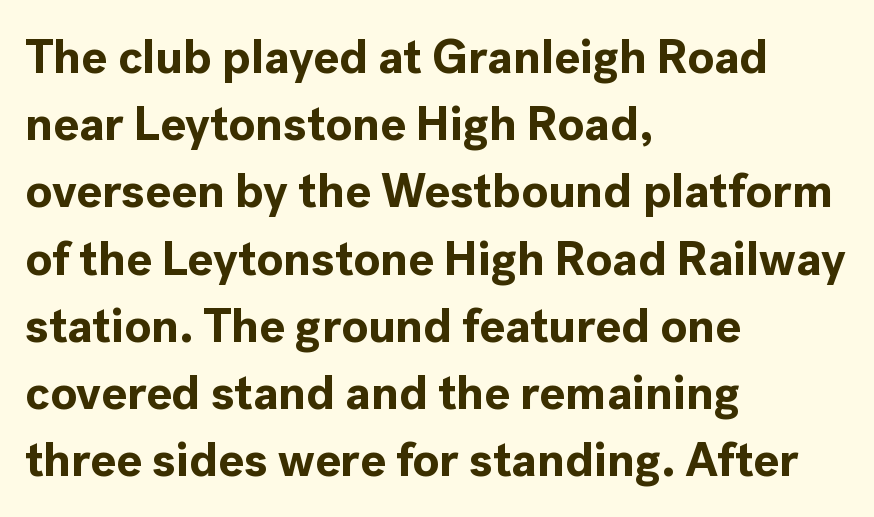
Q: Is the text bold? A: Yes.
Q: Is the text italic (slanted)? A: No, it is upright.
Q: Is the typeface a serif or a sans-serif typeface? A: Sans-serif.
Q: Is the text underlined? A: No.
Q: How is the paragraph aligned? A: Left-aligned.
Q: Is the spacing between letters normal or unusually wide? A: Normal.
Q: Is the spacing between lines tight, normal or loose? A: Normal.
Q: Width (condensed, normal, or wide)? A: Normal.
Q: x-height? A: Medium.
Q: Monospaced? A: No.
